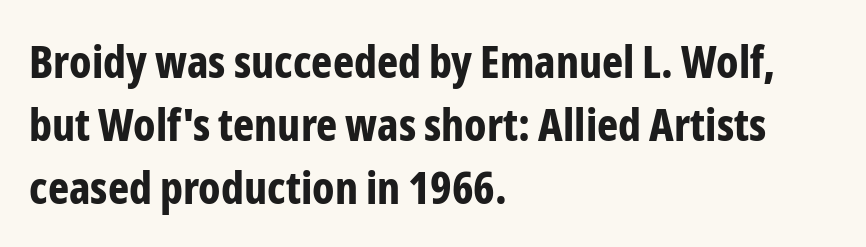
Q: Is the text bold? A: Yes.
Q: Is the text italic (slanted)? A: No, it is upright.
Q: Is the typeface a serif or a sans-serif typeface? A: Sans-serif.
Q: Is the text underlined? A: No.
Q: How is the paragraph aligned? A: Left-aligned.
Q: Is the spacing between letters normal or unusually wide? A: Normal.
Q: Is the spacing between lines tight, normal or loose? A: Normal.
Q: Width (condensed, normal, or wide)? A: Condensed.
Q: Stroke contrast? A: Low.
Q: x-height? A: Medium.
Q: Monospaced? A: No.
